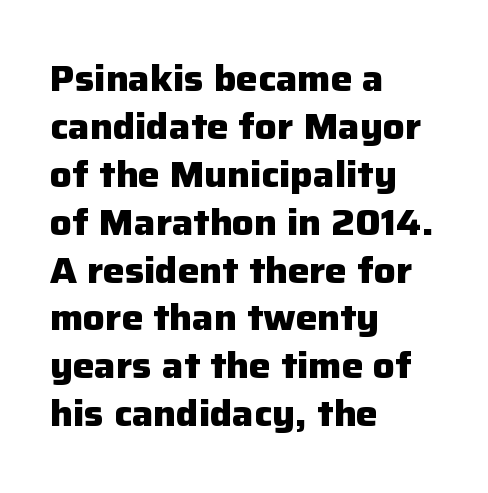
{"serif": "no", "italic": "no", "bold": "yes", "weight": "heavy", "width": "normal", "stroke_contrast": "low", "x_height": "medium", "monospaced": "no", "underline": "no", "align": "left", "line_spacing": "normal", "line_spacing_ratio": 1.33, "letter_spacing": "normal", "letter_spacing_em": 0.0, "glyph_px": 36}
